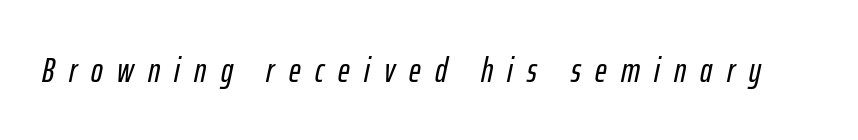
Q: Is the text italic (slanted)? A: Yes, it leans right by about 12 degrees.
Q: Is the text underlined? A: No.
Q: Is the spacing between letters normal or unusually wide? A: Unusually wide.
Q: Width (condensed, normal, or wide)? A: Condensed.
Q: Stroke contrast? A: Low.
Q: x-height? A: Medium.
Q: Monospaced? A: No.
